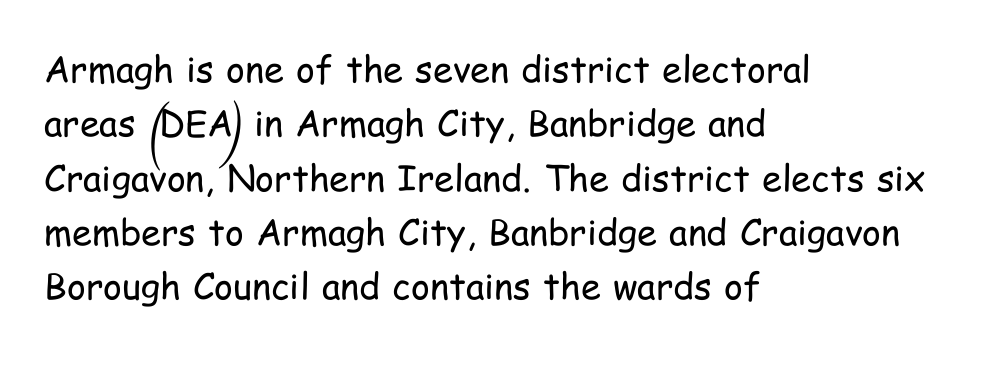
The image shows 36 px regular-weight, condensed sans-serif type, upright; set left-aligned, normal line spacing (1.51x), normal letter spacing, not underlined; low stroke contrast and a medium x-height.
